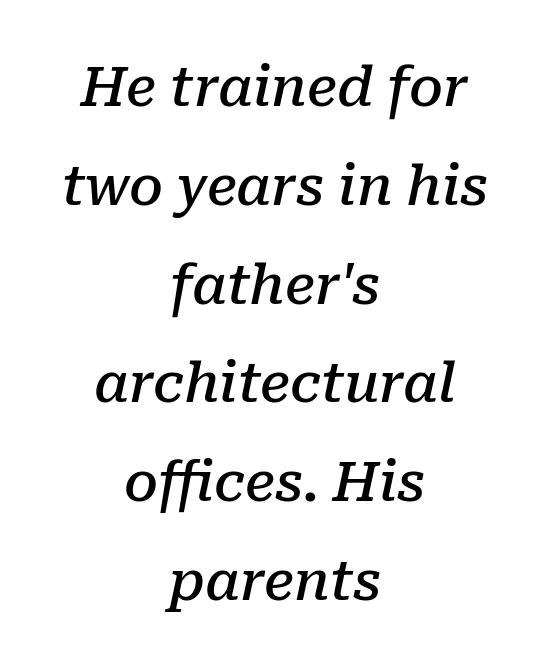
Q: Is the text bold? A: Semi-bold.
Q: Is the text italic (slanted)? A: Yes, it leans right by about 10 degrees.
Q: Is the typeface a serif or a sans-serif typeface? A: Serif.
Q: Is the text underlined? A: No.
Q: How is the paragraph aligned? A: Centered.
Q: Is the spacing between letters normal or unusually wide? A: Normal.
Q: Width (condensed, normal, or wide)? A: Normal.
Q: Stroke contrast? A: Low.
Q: x-height? A: Medium.
Q: Monospaced? A: No.
